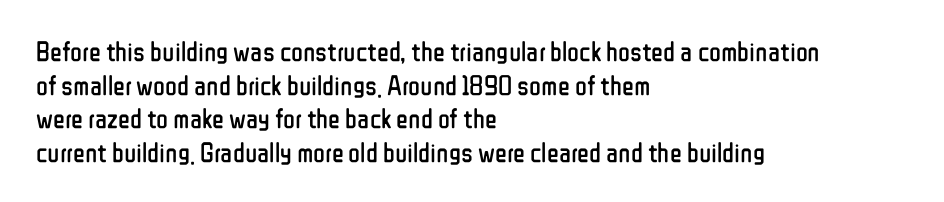
Summary of weight: not heavy and not bold. The designer went with a sans here, leaving each stem footless. Spacing verdict: proportional, widths tailored to each character. The lettering holds an erect, upright posture throughout.
